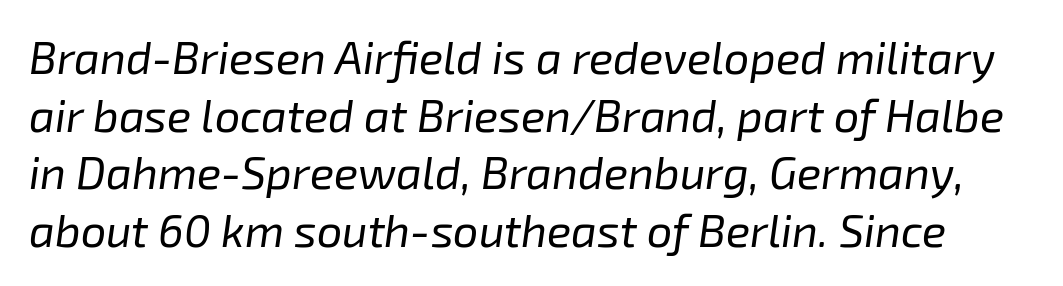
The image shows 45 px regular-weight type, italic (leaning right); set normal line spacing (1.28x), normal letter spacing, not underlined; low stroke contrast and a medium x-height.
